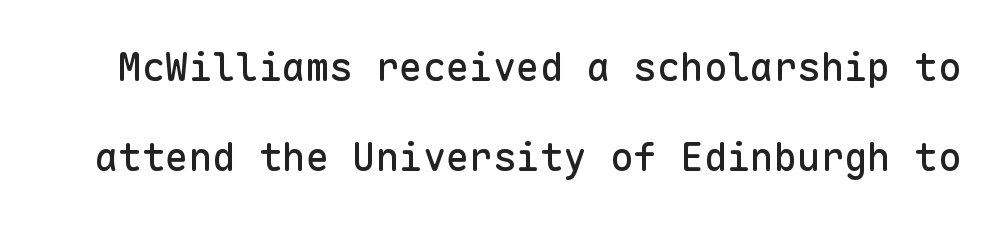
Q: Is the text italic (slanted)? A: No, it is upright.
Q: Is the typeface a serif or a sans-serif typeface? A: Sans-serif.
Q: Is the text underlined? A: No.
Q: Is the spacing between letters normal or unusually wide? A: Normal.
Q: Is the spacing between lines tight, normal or loose? A: Loose.
Q: Width (condensed, normal, or wide)? A: Normal.
Q: Stroke contrast? A: Low.
Q: x-height? A: Medium.
Q: Monospaced? A: Yes.
